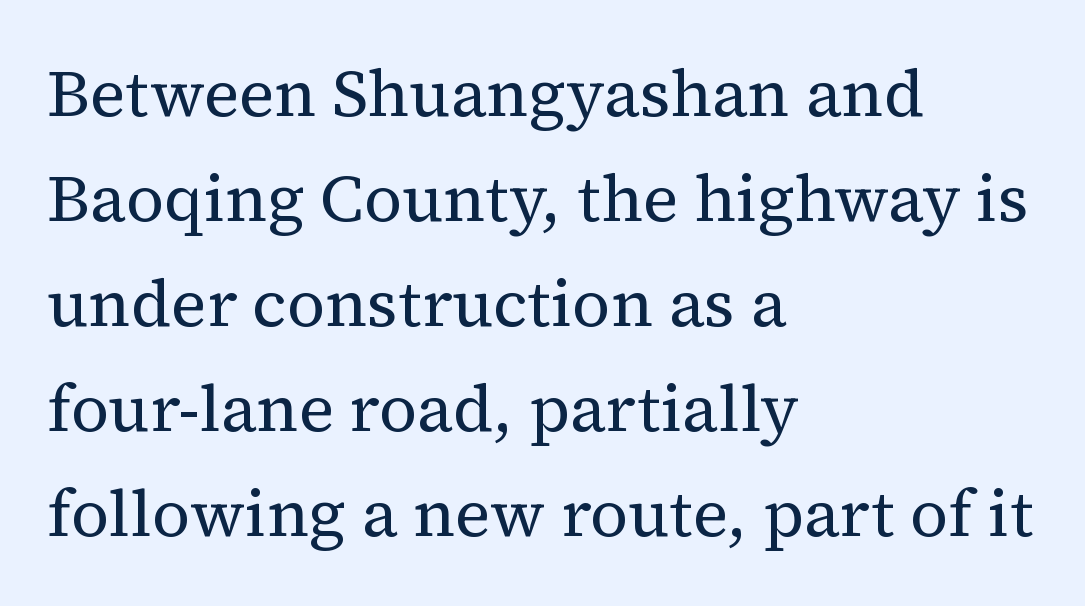
The image shows 66 px regular-weight serif type, upright; set left-aligned, normal line spacing (1.59x), normal letter spacing, not underlined; medium stroke contrast and a medium x-height.
